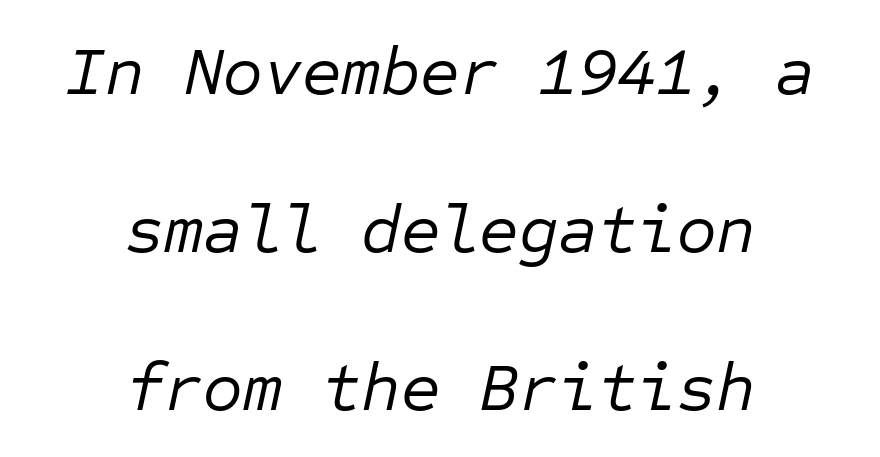
Here the designer chose a console-style face with uniform glyph widths. The paragraph shown floats in the horizontal middle. If you drew a line through each stem, it would be angled. These glyphs show unthickened strokes, regular width or finer. Honestly, the letter spacing is just normal — you wouldn't notice it.
